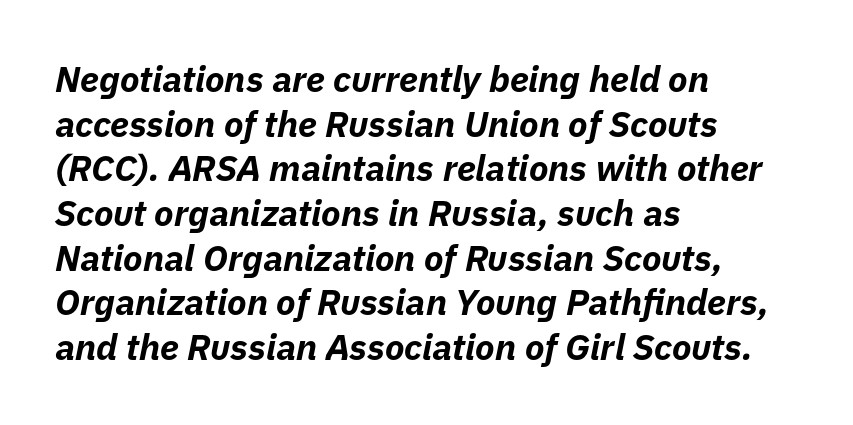
Q: Is the text bold? A: Yes.
Q: Is the text italic (slanted)? A: Yes, it leans right by about 11 degrees.
Q: Is the text underlined? A: No.
Q: How is the paragraph aligned? A: Left-aligned.
Q: Is the spacing between letters normal or unusually wide? A: Normal.
Q: Width (condensed, normal, or wide)? A: Normal.
Q: Stroke contrast? A: Low.
Q: x-height? A: Medium.
Q: Monospaced? A: No.
